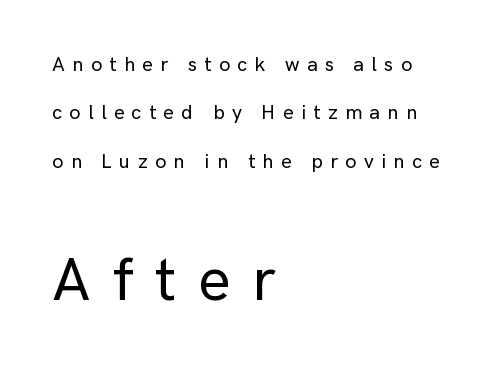
The font family rendered here belongs to the sans-serif group. Line starts are locked; line ends wander. Tall strokes in this sample are plumb rather than angled. Spacing verdict: proportional, widths tailored to each character.
